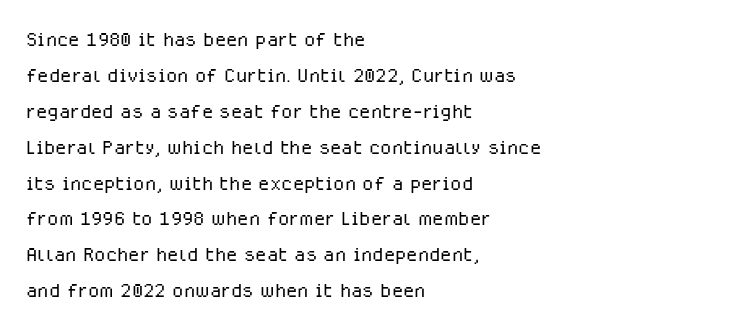
Q: Is the text bold? A: No.
Q: Is the text italic (slanted)? A: No, it is upright.
Q: Is the text underlined? A: No.
Q: How is the paragraph aligned? A: Left-aligned.
Q: Is the spacing between letters normal or unusually wide? A: Normal.
Q: Is the spacing between lines tight, normal or loose? A: Normal.
